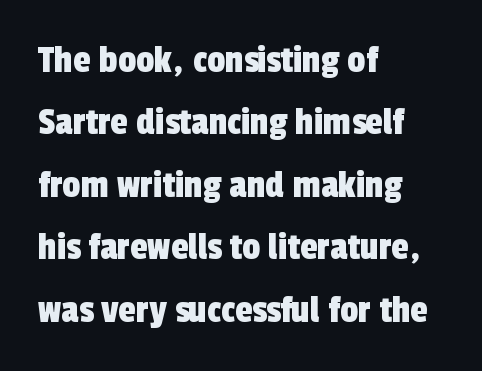
Q: Is the typeface a serif or a sans-serif typeface? A: Sans-serif.
Q: Is the text underlined? A: No.
Q: How is the paragraph aligned? A: Left-aligned.
Q: Is the spacing between letters normal or unusually wide? A: Normal.
Q: Is the spacing between lines tight, normal or loose? A: Normal.
Q: Width (condensed, normal, or wide)? A: Condensed.
Q: x-height? A: Medium.
Q: Monospaced? A: No.
